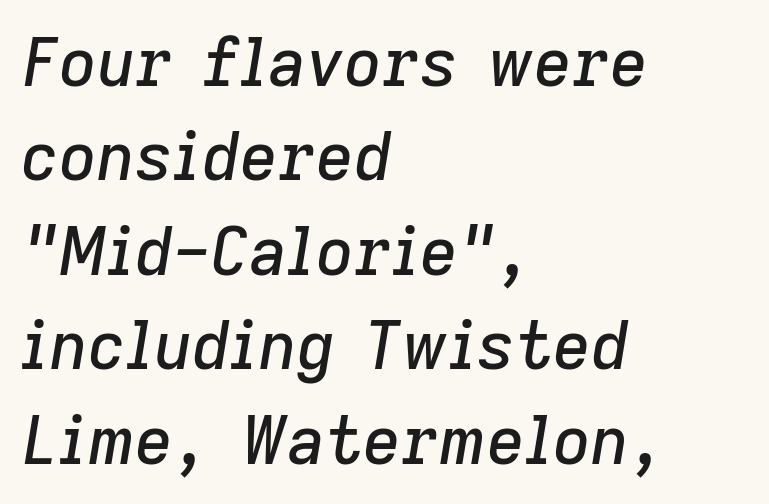
You could not count columns in this text — the font is proportionally spaced. The setting favours the left margin, as ordinary paragraphs usually do. Compared with typical paragraphs, the rows here are spaced about the same. The letters sit at their default tracking, neither squeezed nor spread. The font's italic variant was chosen for this text.
